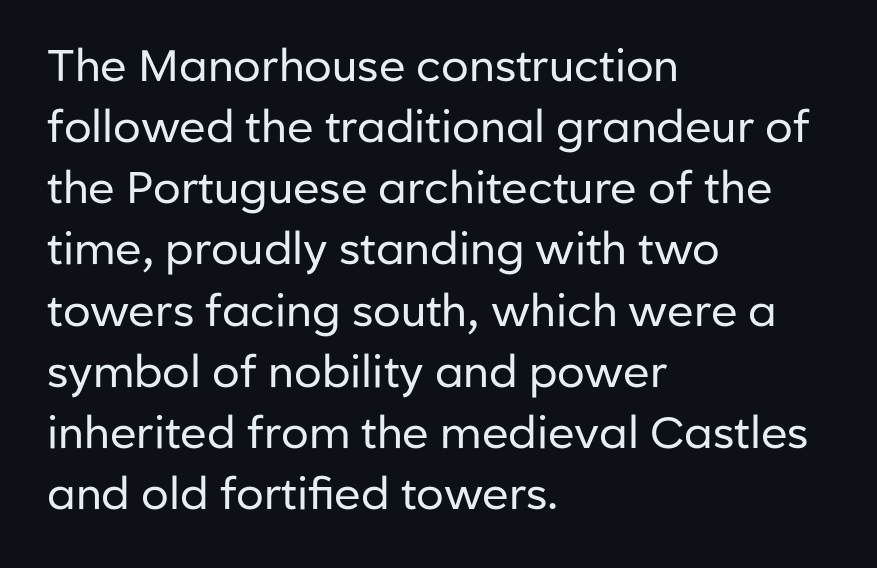
{"serif": "no", "italic": "no", "bold": "no", "weight": "regular", "width": "normal", "stroke_contrast": "low", "x_height": "medium", "monospaced": "no", "underline": "no", "align": "left", "line_spacing": "normal", "line_spacing_ratio": 1.39, "letter_spacing": "normal", "letter_spacing_em": 0.0, "glyph_px": 44}
